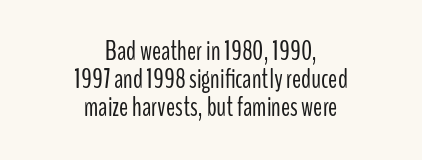
Q: Is the text bold? A: No.
Q: Is the text italic (slanted)? A: No, it is upright.
Q: Is the text underlined? A: No.
Q: How is the paragraph aligned? A: Centered.
Q: Is the spacing between letters normal or unusually wide? A: Normal.
Q: Is the spacing between lines tight, normal or loose? A: Tight.
